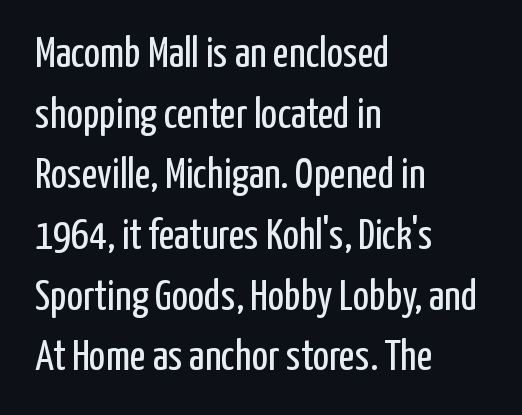
The image shows 43 px regular-weight, condensed sans-serif type, upright; set left-aligned, normal line spacing (1.41x), normal letter spacing, not underlined; low stroke contrast and a medium x-height.
